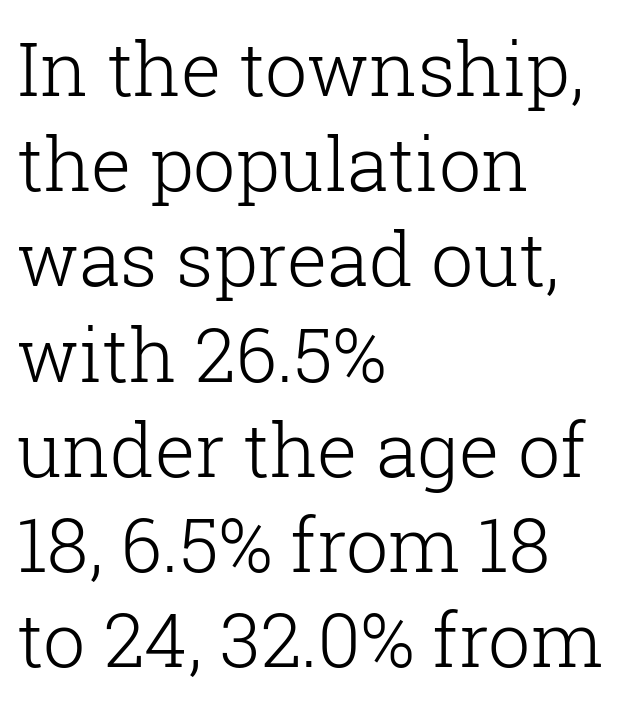
The image shows 75 px light serif type, upright; set left-aligned, normal line spacing (1.27x), normal letter spacing, not underlined; low stroke contrast and a medium x-height.
